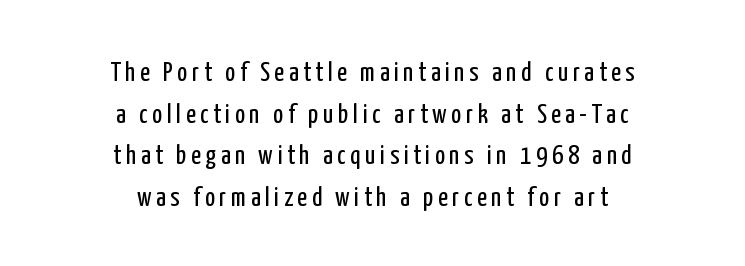
{"italic": "no", "bold": "no", "underline": "no", "align": "center", "line_spacing": "normal", "line_spacing_ratio": 1.54, "glyph_px": 27}
